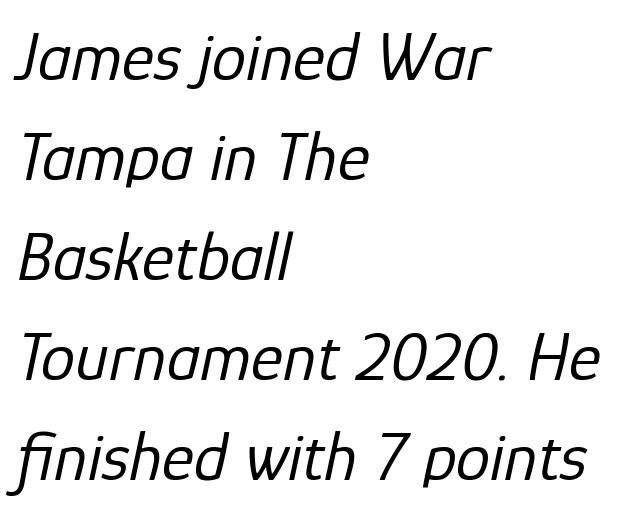
{"italic": "yes", "lean": "right", "slant_degrees": 12, "bold": "no", "weight": "regular", "width": "normal", "stroke_contrast": "low", "x_height": "medium", "monospaced": "no", "underline": "no", "align": "left", "line_spacing": "normal", "line_spacing_ratio": 1.45, "letter_spacing": "normal", "letter_spacing_em": 0.0, "glyph_px": 69}
